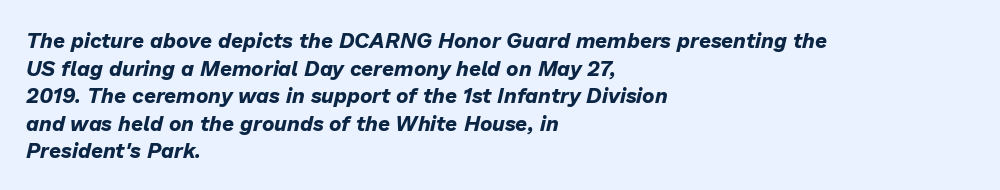
The image shows 21 px bold type, italic (leaning right); set left-aligned, normal line spacing (1.31x), normal letter spacing, not underlined.
